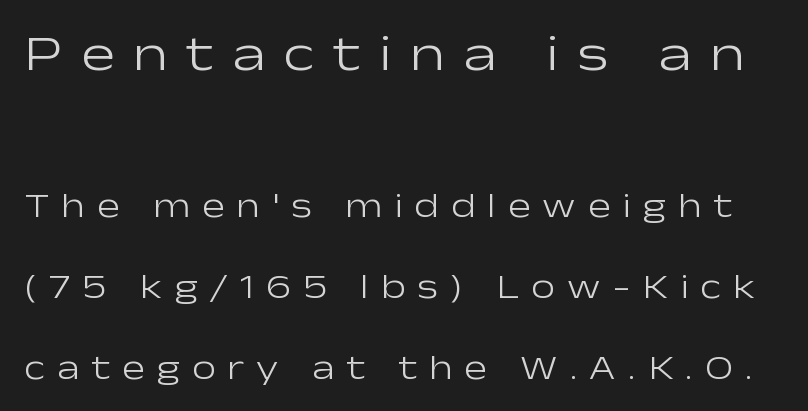
The image shows 51 px light, wide sans-serif type, upright; set loose line spacing (2.38x), unusually wide letter spacing (+0.35 em), not underlined; the first (top) block is 1.5x larger; low stroke contrast and a medium x-height.
